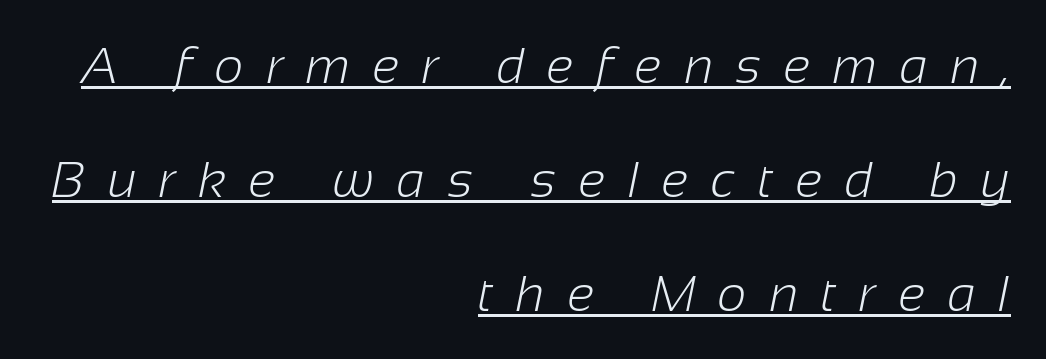
Q: Is the text bold? A: No.
Q: Is the typeface a serif or a sans-serif typeface? A: Sans-serif.
Q: Is the text underlined? A: Yes.
Q: How is the paragraph aligned? A: Right-aligned.
Q: Is the spacing between letters normal or unusually wide? A: Unusually wide.
Q: Is the spacing between lines tight, normal or loose? A: Loose.
Q: Width (condensed, normal, or wide)? A: Normal.
Q: Stroke contrast? A: Low.
Q: x-height? A: Medium.
Q: Monospaced? A: No.
